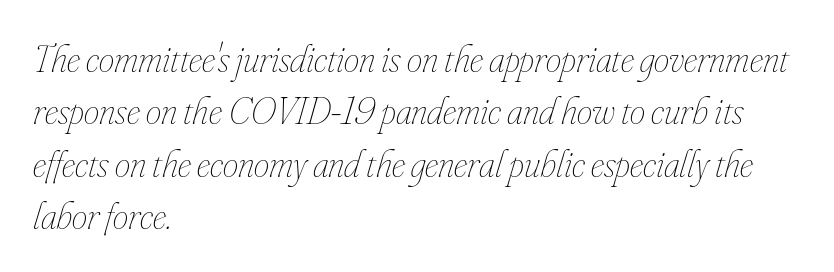
{"italic": "yes", "lean": "right", "slant_degrees": 16, "bold": "no", "weight": "thin", "width": "condensed", "stroke_contrast": "low", "x_height": "small", "monospaced": "no", "underline": "no", "align": "left", "line_spacing": "normal", "line_spacing_ratio": 1.34, "letter_spacing": "normal", "letter_spacing_em": 0.0, "glyph_px": 39}
